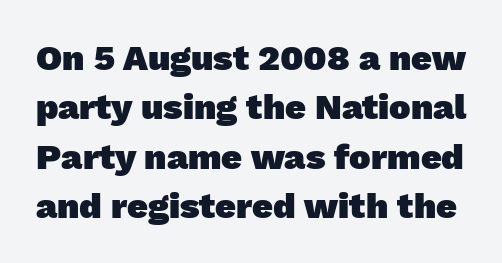
Regarding leading, the lines here are spaced in the standard way. The face used here is a sans, in the tradition of grotesques and geometrics. Strong, thick strokes mark this as bold type. Here the designer chose a conventional face with non-uniform glyph widths. Descenders are the only things crossing below the line. The rendering keeps characters at their native spacing.
